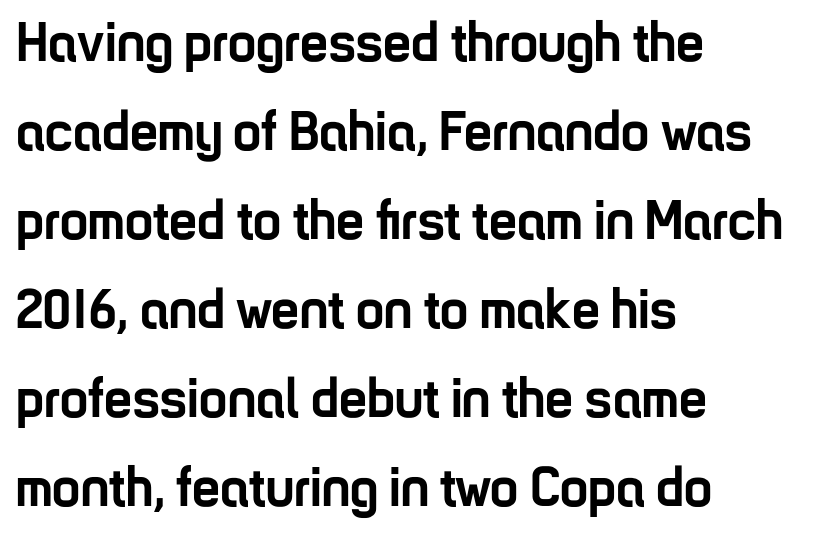
The image shows 56 px semibold, condensed sans-serif type, upright; set left-aligned, normal line spacing (1.59x), normal letter spacing, not underlined; low stroke contrast and a medium x-height.
